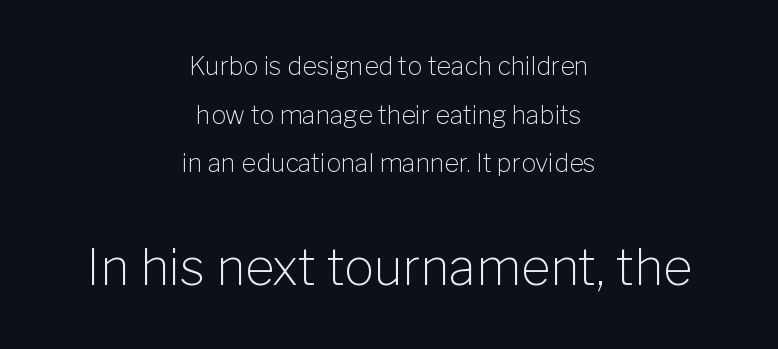
{"serif": "no", "italic": "no", "bold": "no", "weight": "light", "width": "normal", "stroke_contrast": "low", "x_height": "medium", "monospaced": "no", "underline": "no", "align": "center", "line_spacing": "loose", "line_spacing_ratio": 1.95, "letter_spacing": "normal", "letter_spacing_em": 0.0, "larger_block": "second", "size_ratio": 2.0, "glyph_px": 50}
